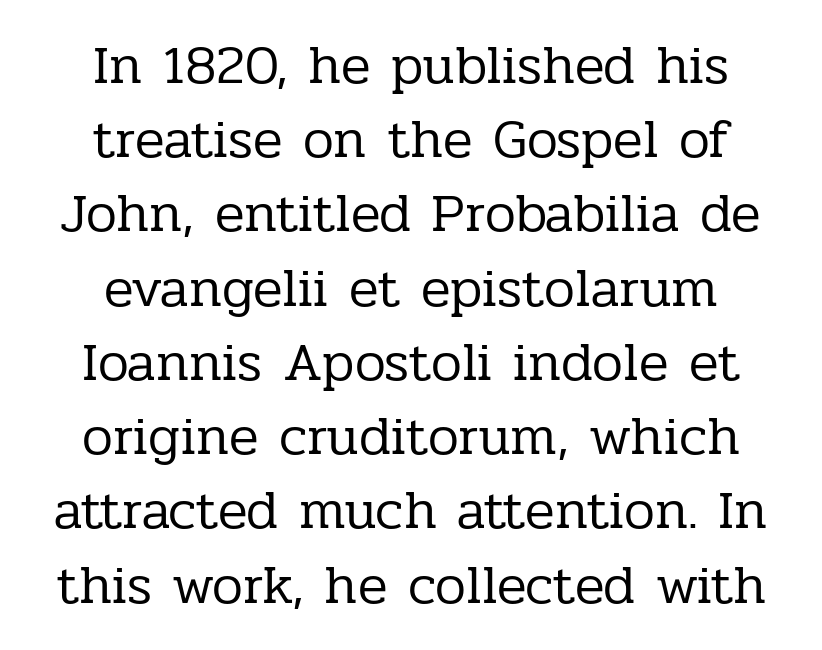
The passage shown stacks its lines at a standard gap. The gap between lines stays unmarked. No extra ink here — the face is not bold. The setting favours the middle, as headings and verse often do. A roman cut, with each character standing at attention. Standard letterfit; no display-style spreading of the glyphs.
